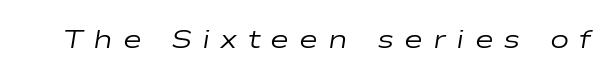
{"italic": "yes", "lean": "right", "slant_degrees": 9, "bold": "no", "underline": "no", "letter_spacing": "wide", "letter_spacing_em": 0.39, "glyph_px": 26}
